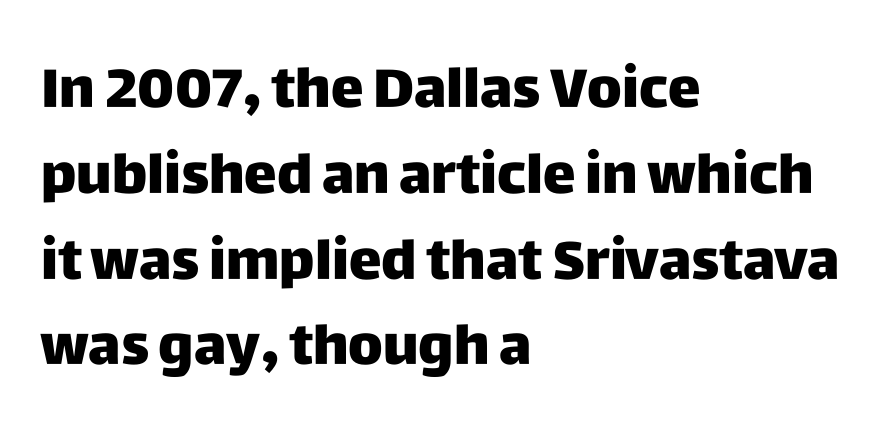
{"serif": "no", "italic": "no", "bold": "yes", "weight": "heavy", "width": "normal", "stroke_contrast": "low", "x_height": "large", "monospaced": "no", "underline": "no", "align": "left", "line_spacing": "normal", "line_spacing_ratio": 1.56, "letter_spacing": "normal", "letter_spacing_em": 0.0, "glyph_px": 55}
